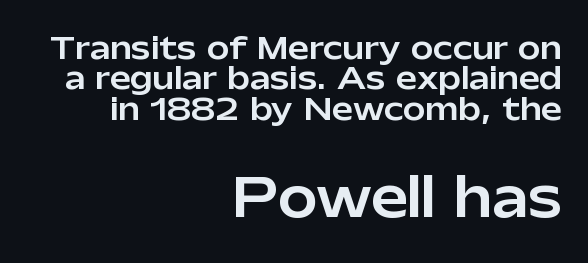
The image shows 53 px sans-serif type, upright; set right-aligned, tight line spacing (1.01x), normal letter spacing, not underlined; the second (bottom) block is 1.77x larger; low stroke contrast and a medium x-height.
